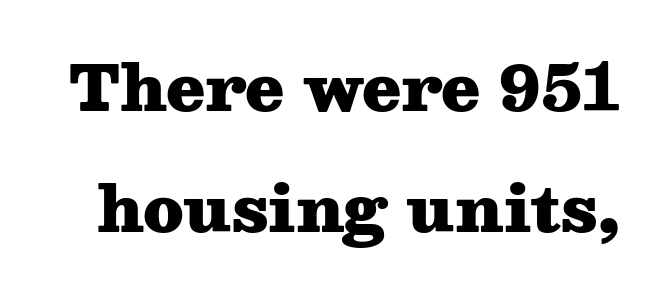
The image shows 63 px heavy, wide serif type, upright; set loose line spacing (1.92x), normal letter spacing, not underlined; medium stroke contrast and a medium x-height.
